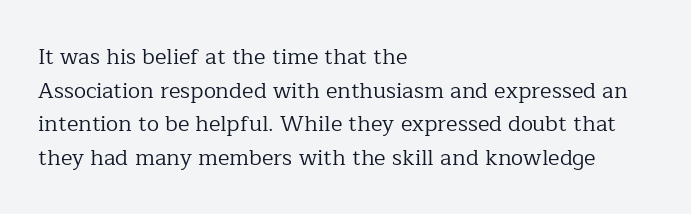
The image shows 22 px text type, upright; set left-aligned, normal line spacing (1.53x), normal letter spacing, not underlined.
